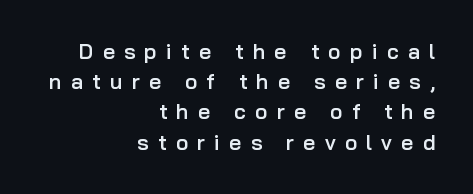
There is plenty of visible air inserted between adjacent glyphs. Caption: semibold face, moderately heavy strokes. How would I describe the line gaps? Plain and ordinary. This sample is right-justified, so line beginnings fall wherever the words allow. Check under the words: just untouched page. Does the lettering tilt? It doesn't — this is upright.
